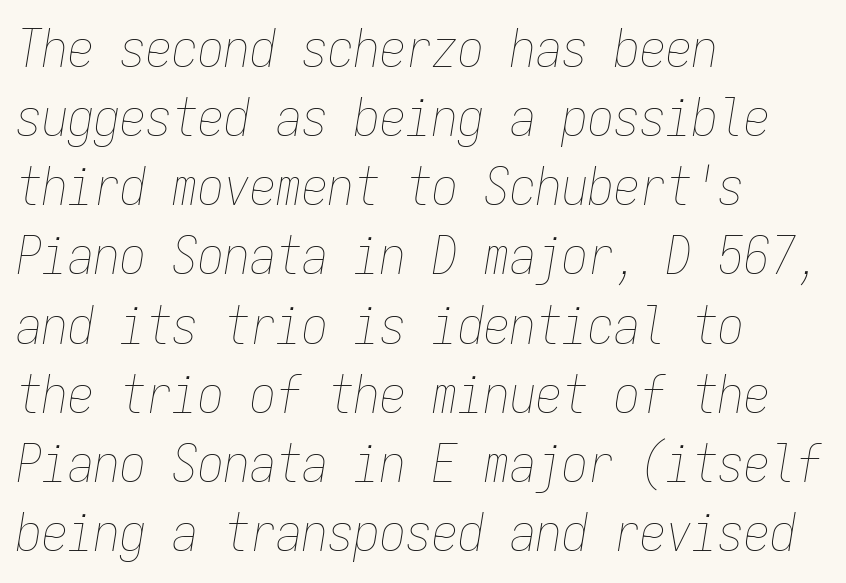
Q: Is the text bold? A: No.
Q: Is the text italic (slanted)? A: Yes, it leans right by about 9 degrees.
Q: Is the text underlined? A: No.
Q: How is the paragraph aligned? A: Left-aligned.
Q: Is the spacing between letters normal or unusually wide? A: Normal.
Q: Is the spacing between lines tight, normal or loose? A: Normal.
Q: Width (condensed, normal, or wide)? A: Condensed.
Q: Stroke contrast? A: Low.
Q: x-height? A: Medium.
Q: Monospaced? A: Yes.
